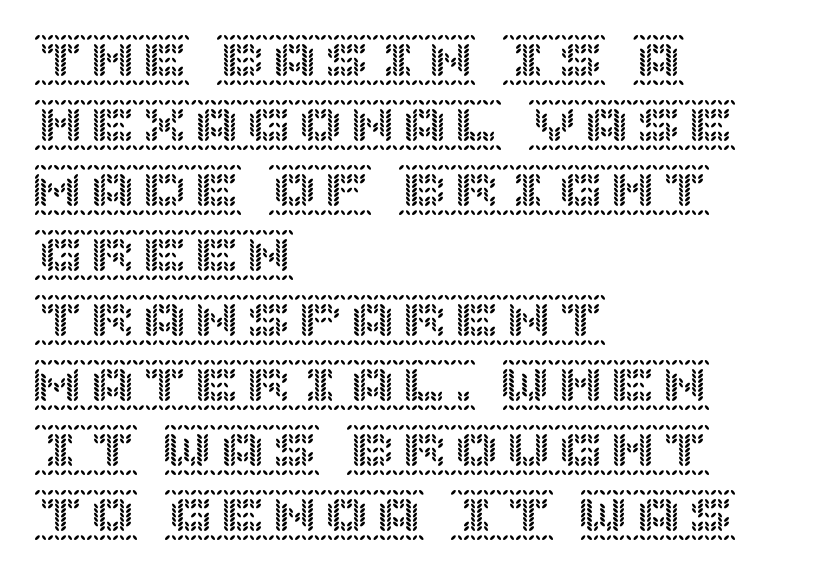
The leading is moderate, giving the passage an even texture. Leftover space on each line is placed entirely after the last word. A typesetter would call this zero additional tracking. The font's upright variant was chosen for this text. Only glyphs here, with clear space below each row.
